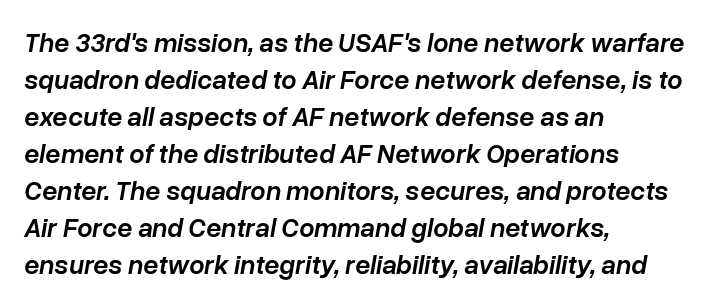
The image shows 27 px text type, italic (leaning right); set left-aligned, normal line spacing (1.37x), normal letter spacing, not underlined.
